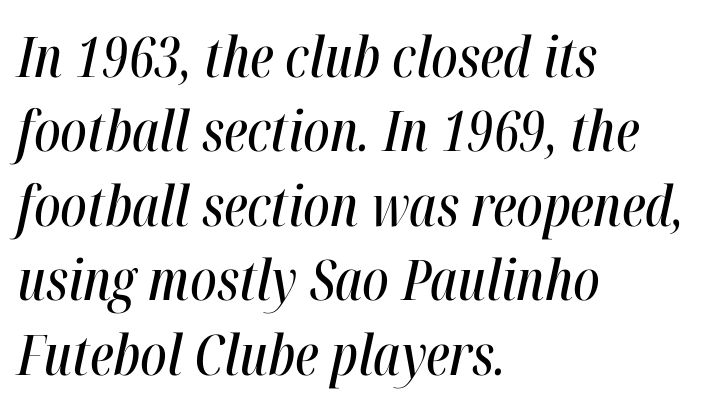
Look at the tracking — it's just the regular setting, nothing added. Which margin do the lines hug? The left one — the right edge is uneven. Check the space under the baseline: it is left empty. Characters are canted at an angle relative to the baseline's perpendicular.
